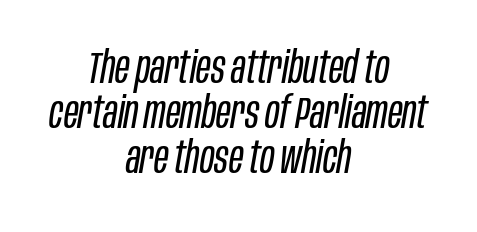
Q: Is the text bold? A: No.
Q: Is the text italic (slanted)? A: Yes, it leans right by about 10 degrees.
Q: Is the text underlined? A: No.
Q: How is the paragraph aligned? A: Centered.
Q: Is the spacing between letters normal or unusually wide? A: Normal.
Q: Is the spacing between lines tight, normal or loose? A: Tight.
Q: Width (condensed, normal, or wide)? A: Condensed.
Q: Stroke contrast? A: Low.
Q: x-height? A: Large.
Q: Monospaced? A: No.
